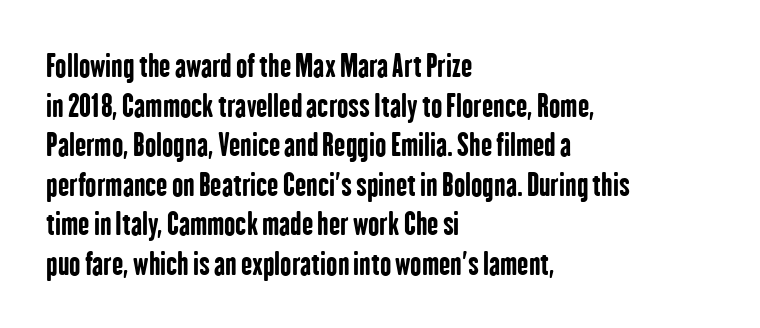
The rendering uses a moderate line-height, typical for paragraphs. Casual observation: everything's shoved over to the left. Descenders are the only things crossing below the line. The specimen reads as upright at a glance. Regarding serifs, this sample does without them. Nobody touched the tracking dial on this one.
